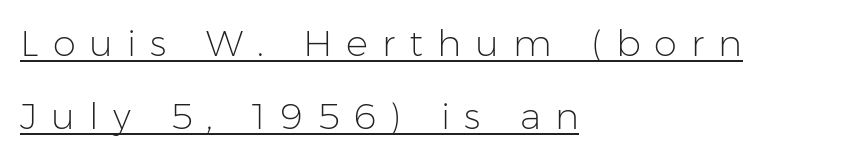
The image shows 37 px light sans-serif type, upright; set left-aligned, loose line spacing (1.98x), unusually wide letter spacing (+0.38 em), underlined; low stroke contrast and a medium x-height.
